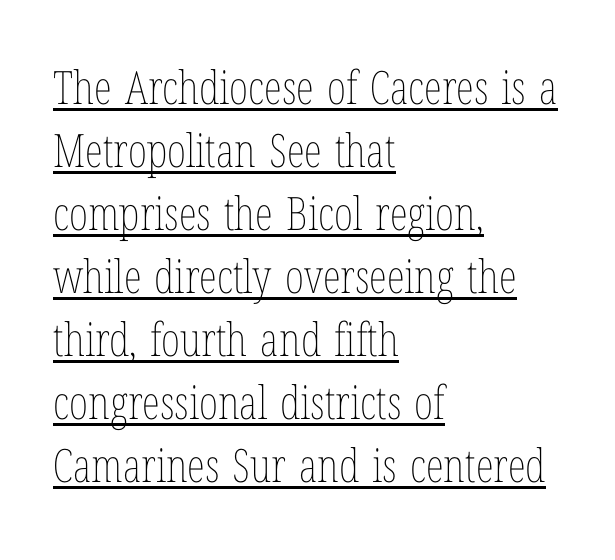
The image shows 46 px thin, condensed type, upright; set left-aligned, normal line spacing (1.37x), normal letter spacing, underlined; low stroke contrast and a medium x-height.
